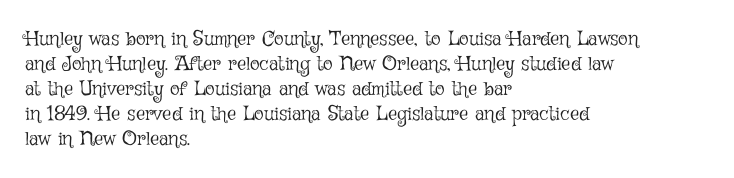
Q: Is the text bold? A: No.
Q: Is the text italic (slanted)? A: No, it is upright.
Q: Is the text underlined? A: No.
Q: How is the paragraph aligned? A: Left-aligned.
Q: Is the spacing between letters normal or unusually wide? A: Normal.
Q: Is the spacing between lines tight, normal or loose? A: Normal.
